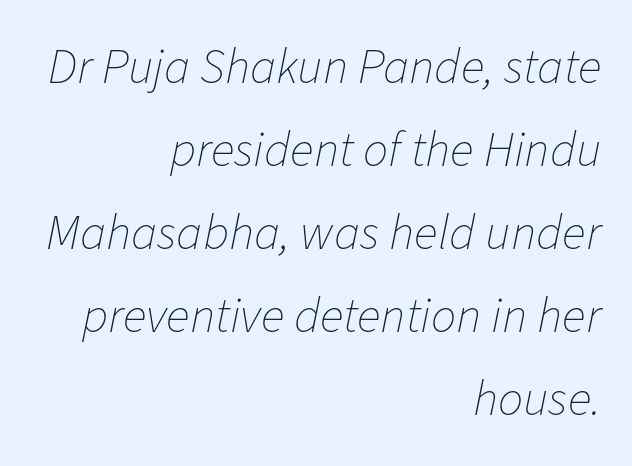
The image shows 50 px thin type, italic (leaning right); set right-aligned, normal line spacing (1.66x), normal letter spacing, not underlined; low stroke contrast and a medium x-height.
